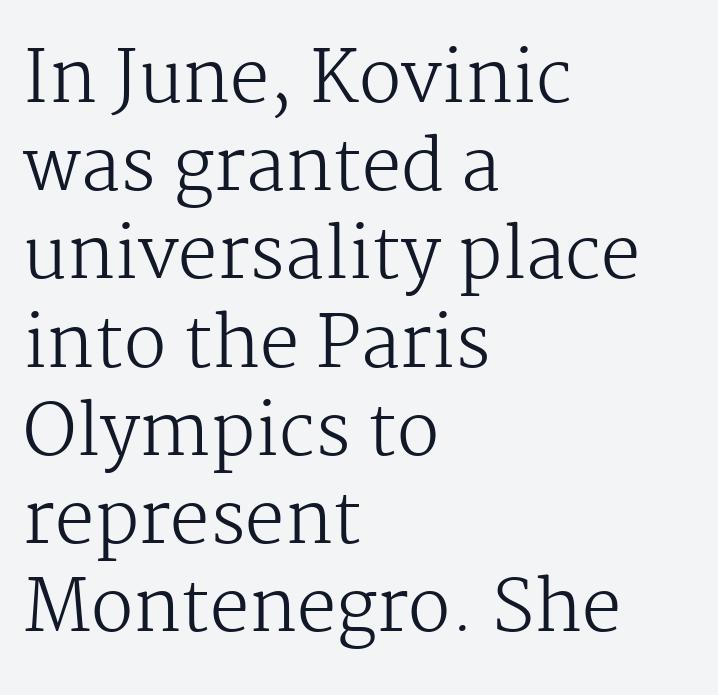
Q: Is the text bold? A: No.
Q: Is the text italic (slanted)? A: No, it is upright.
Q: Is the typeface a serif or a sans-serif typeface? A: Serif.
Q: Is the text underlined? A: No.
Q: How is the paragraph aligned? A: Left-aligned.
Q: Is the spacing between letters normal or unusually wide? A: Normal.
Q: Is the spacing between lines tight, normal or loose? A: Normal.
Q: Width (condensed, normal, or wide)? A: Normal.
Q: Stroke contrast? A: Medium.
Q: x-height? A: Medium.
Q: Monospaced? A: No.
